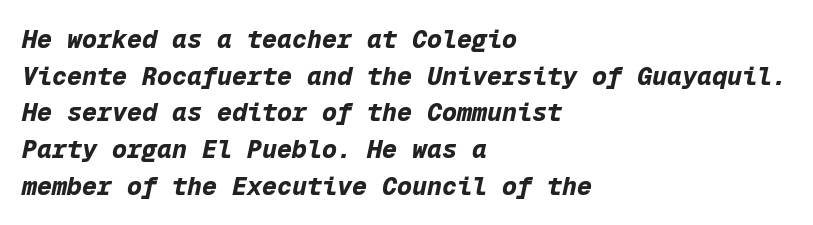
Q: Is the text bold? A: Yes.
Q: Is the text italic (slanted)? A: Yes, it leans right by about 12 degrees.
Q: Is the text underlined? A: No.
Q: How is the paragraph aligned? A: Left-aligned.
Q: Is the spacing between letters normal or unusually wide? A: Normal.
Q: Is the spacing between lines tight, normal or loose? A: Normal.
